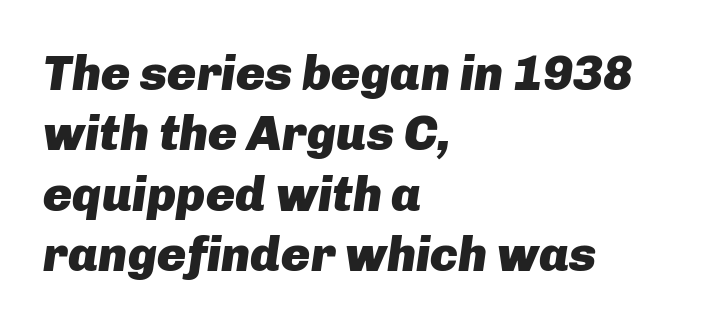
Caption: multi-line text, flush left, ragged right. The glyphs are unaccompanied by any horizontal stroke below them. The rendering uses natural spacing where letterforms have individual widths. The letters are bold, with thick, heavy strokes. Tracking value appears to be zero — textbook default spacing.
